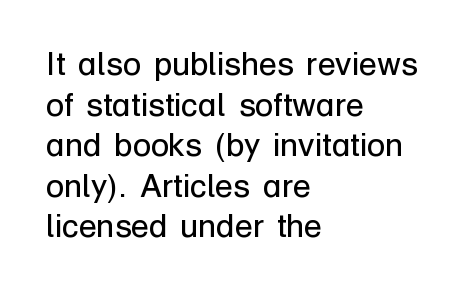
Every stem runs plumb, perpendicular to the baseline. Beneath every word, the page is bare. The weight would be labelled regular, book, light, or lighter still. The passage shown is typed in a proportional face where columns would drift. Stroke terminals: plain, sans-serif. Letter spacing: default.
